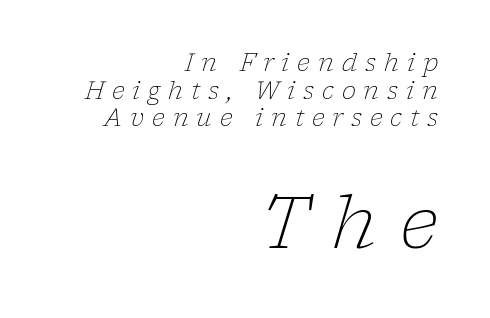
Q: Is the text bold? A: No.
Q: Is the text italic (slanted)? A: Yes, it leans right by about 17 degrees.
Q: Is the typeface a serif or a sans-serif typeface? A: Serif.
Q: Is the text underlined? A: No.
Q: How is the paragraph aligned? A: Right-aligned.
Q: Is the spacing between letters normal or unusually wide? A: Unusually wide.
Q: Is the spacing between lines tight, normal or loose? A: Tight.
Q: Which block of text is set in a larger size, the first (top) or the second (bottom)? A: The second (bottom) one.
Q: Width (condensed, normal, or wide)? A: Normal.
Q: Stroke contrast? A: Low.
Q: x-height? A: Medium.
Q: Monospaced? A: No.
